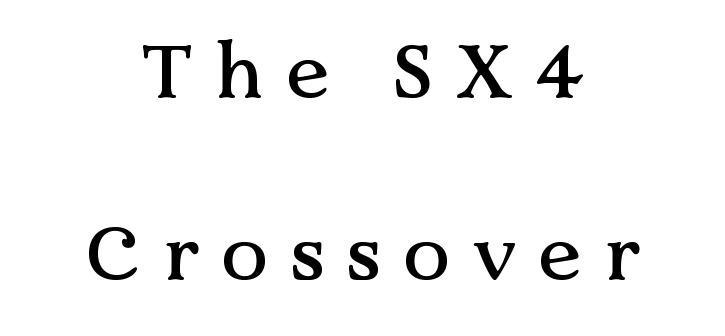
Line spacing here is loose. The tracking jumps out immediately: characters are airy and widely separated. The lettering holds an erect, upright posture throughout. Decoration check: the copy has no underline.
